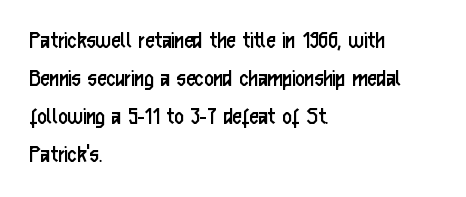
Visually the block forms a straight wall on the left and a jagged coastline on the right. Caption: standard tracking, unaltered. The type sits square on the baseline with zero lean. Weight: not bold — regular or lighter.
